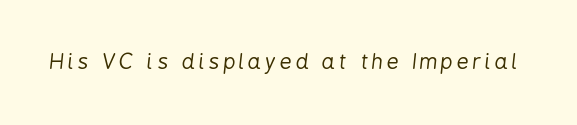
The gap between lines stays unmarked. No letter is thick-stroked: the sample isn't bold. Looking at the ascenders, they clearly lean.
